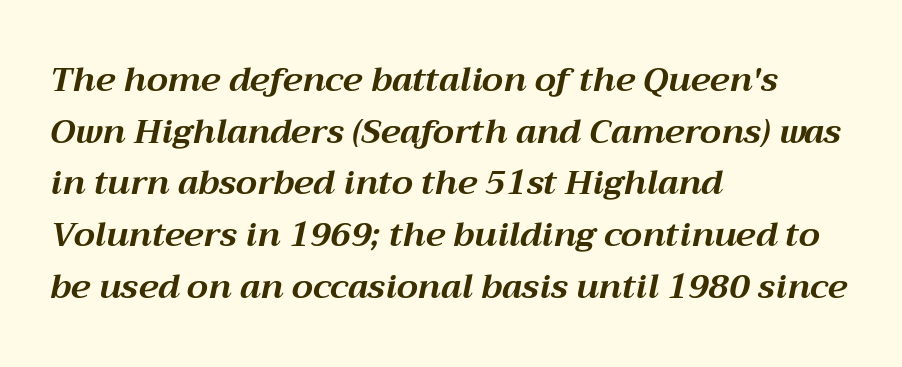
A clean baseline with only descenders dipping below it. You could not count columns in this text — the font is proportionally spaced. Notice how descenders clear the ascenders below comfortably — that's standard leading. The font's italic variant was chosen for this text. A full-strength bold gives these letters their thick strokes. The lines in this sample share a left origin and differ only in where they stop.
